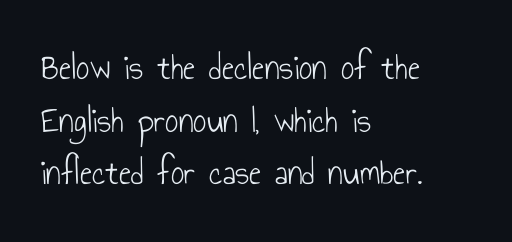
Stroke thickness stays within the range of a standard reading face or lighter. Descender tails drop into unmarked territory. Each word holds together tightly as a unit, with standard inter-letter gaps. It's the straight-up-and-down kind of type. Character widths vary here, with narrow letters taking less room than wide ones.
